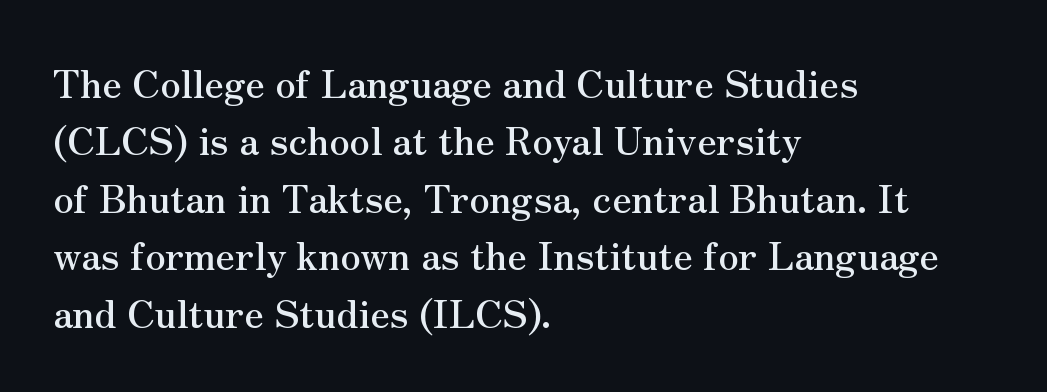
Q: Is the text italic (slanted)? A: No, it is upright.
Q: Is the typeface a serif or a sans-serif typeface? A: Serif.
Q: Is the text underlined? A: No.
Q: How is the paragraph aligned? A: Left-aligned.
Q: Is the spacing between letters normal or unusually wide? A: Normal.
Q: Is the spacing between lines tight, normal or loose? A: Normal.
Q: Width (condensed, normal, or wide)? A: Normal.
Q: Stroke contrast? A: Medium.
Q: x-height? A: Small.
Q: Monospaced? A: No.
